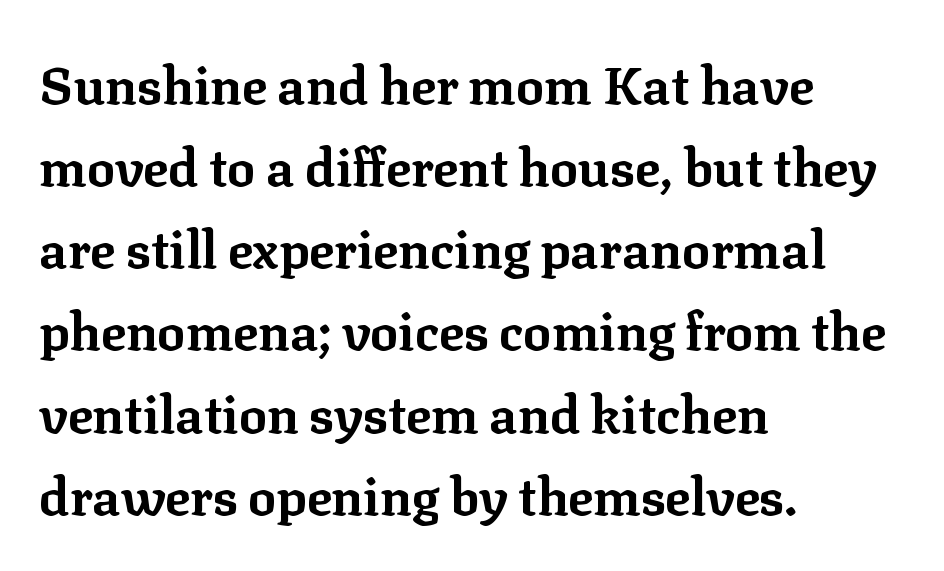
Chunky letters — that's bold for sure. The baseline area is clear. Each new line begins a customary step beneath the previous one. If you drew a line through each stem, it would be perfectly vertical. Think of a printed novel: that variable character pitch is what you see here. Old-style or modern, the face here clearly has serifs.
